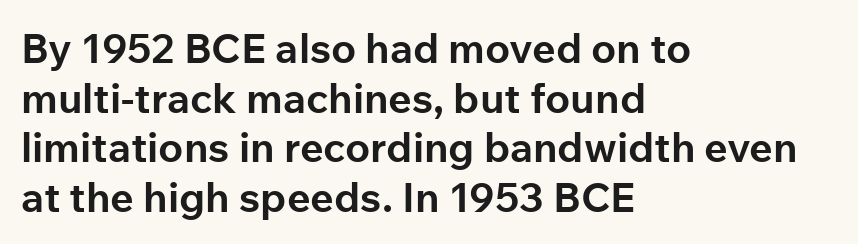
{"serif": "no", "italic": "no", "bold": "yes", "weight": "bold", "width": "normal", "stroke_contrast": "low", "x_height": "medium", "monospaced": "no", "underline": "no", "align": "left", "line_spacing_ratio": 1.21, "letter_spacing": "normal", "letter_spacing_em": 0.0, "glyph_px": 41}
